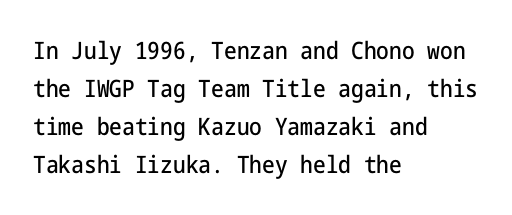
The image shows 24 px text type, upright; set left-aligned, normal line spacing (1.59x), normal letter spacing, not underlined.
